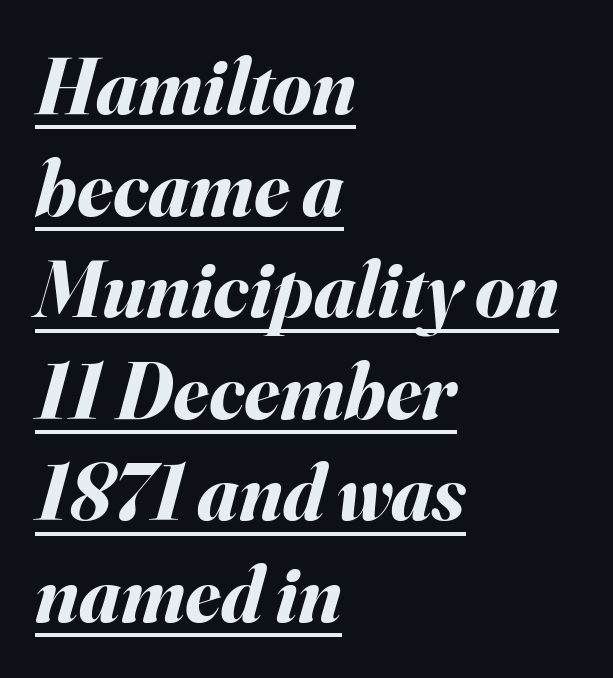
{"italic": "yes", "lean": "right", "slant_degrees": 16, "bold": "yes", "weight": "bold", "width": "normal", "stroke_contrast": "medium", "x_height": "small", "monospaced": "no", "underline": "yes", "align": "left", "line_spacing": "normal", "line_spacing_ratio": 1.27, "letter_spacing": "normal", "letter_spacing_em": 0.0, "glyph_px": 80}
